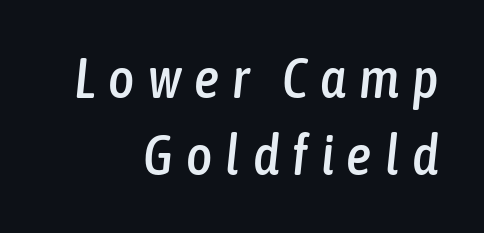
{"italic": "yes", "lean": "right", "slant_degrees": 6, "width": "condensed", "stroke_contrast": "low", "x_height": "medium", "monospaced": "no", "underline": "no", "align": "right", "line_spacing": "normal", "line_spacing_ratio": 1.38, "letter_spacing": "wide", "letter_spacing_em": 0.23, "glyph_px": 56}
